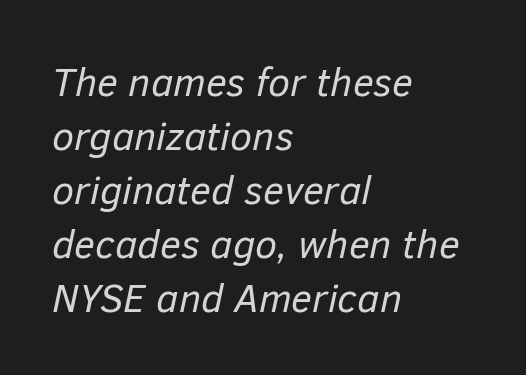
{"italic": "yes", "lean": "right", "slant_degrees": 12, "bold": "no", "weight": "regular", "width": "normal", "stroke_contrast": "low", "x_height": "medium", "monospaced": "no", "underline": "no", "align": "left", "line_spacing": "normal", "line_spacing_ratio": 1.35, "letter_spacing": "normal", "letter_spacing_em": 0.0, "glyph_px": 40}
